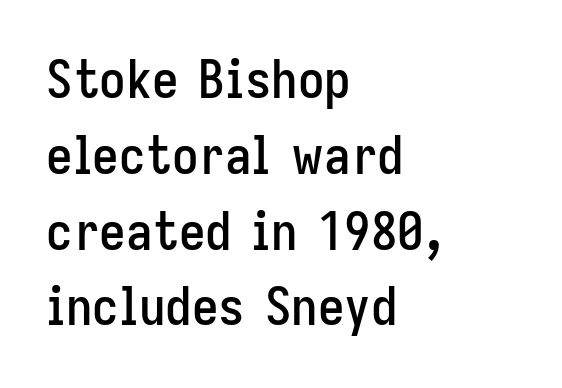
{"serif": "no", "italic": "no", "width": "condensed", "stroke_contrast": "low", "x_height": "medium", "monospaced": "no", "underline": "no", "align": "left", "line_spacing": "normal", "line_spacing_ratio": 1.43, "letter_spacing": "normal", "letter_spacing_em": 0.0, "glyph_px": 53}
